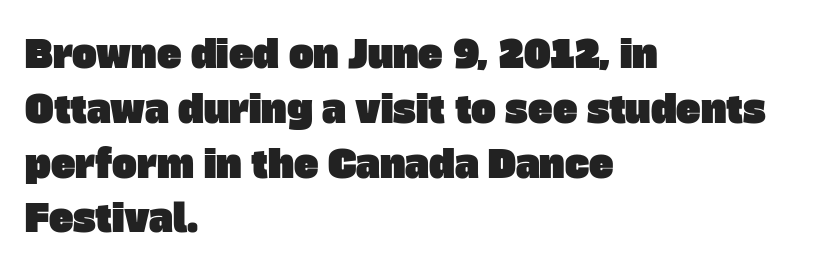
Q: Is the typeface a serif or a sans-serif typeface? A: Sans-serif.
Q: Is the text underlined? A: No.
Q: How is the paragraph aligned? A: Left-aligned.
Q: Is the spacing between letters normal or unusually wide? A: Normal.
Q: Is the spacing between lines tight, normal or loose? A: Normal.
Q: Width (condensed, normal, or wide)? A: Normal.
Q: Stroke contrast? A: Low.
Q: x-height? A: Large.
Q: Monospaced? A: No.
